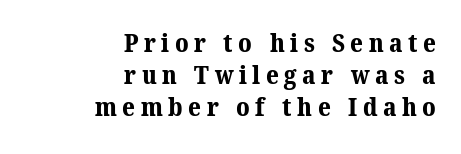
Q: Is the text bold? A: Yes.
Q: Is the text underlined? A: No.
Q: How is the paragraph aligned? A: Right-aligned.
Q: Is the spacing between letters normal or unusually wide? A: Unusually wide.
Q: Is the spacing between lines tight, normal or loose? A: Normal.
